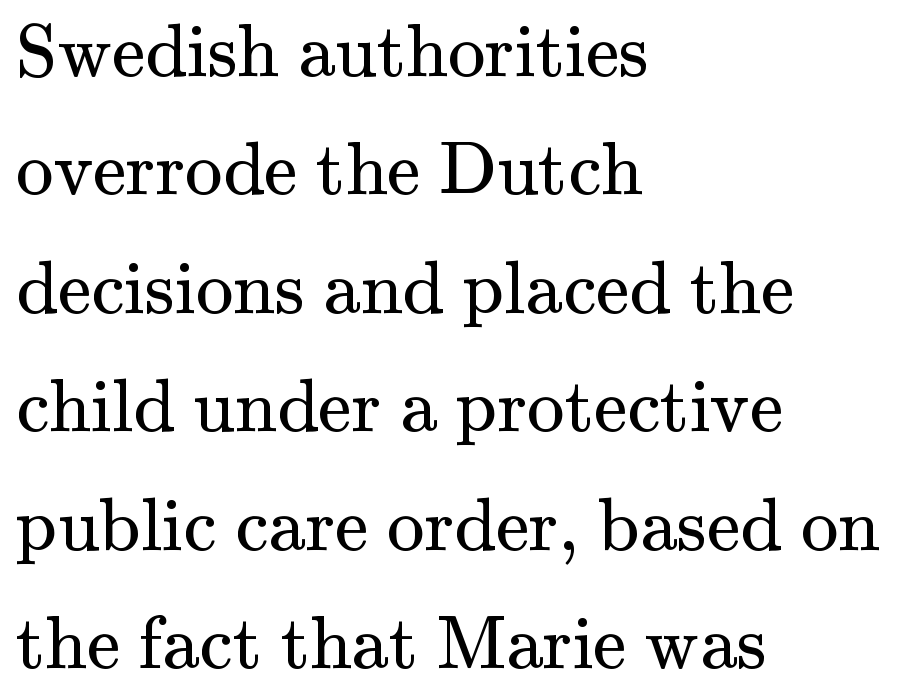
The typesetting does not lean heavy: it is not bold. Posture: vertical. Line spacing here is normal. The gaps between neighbouring characters are ordinary and unremarkable. All the whitespace from short lines collects on the right. Typographically, this falls in the serif category.
